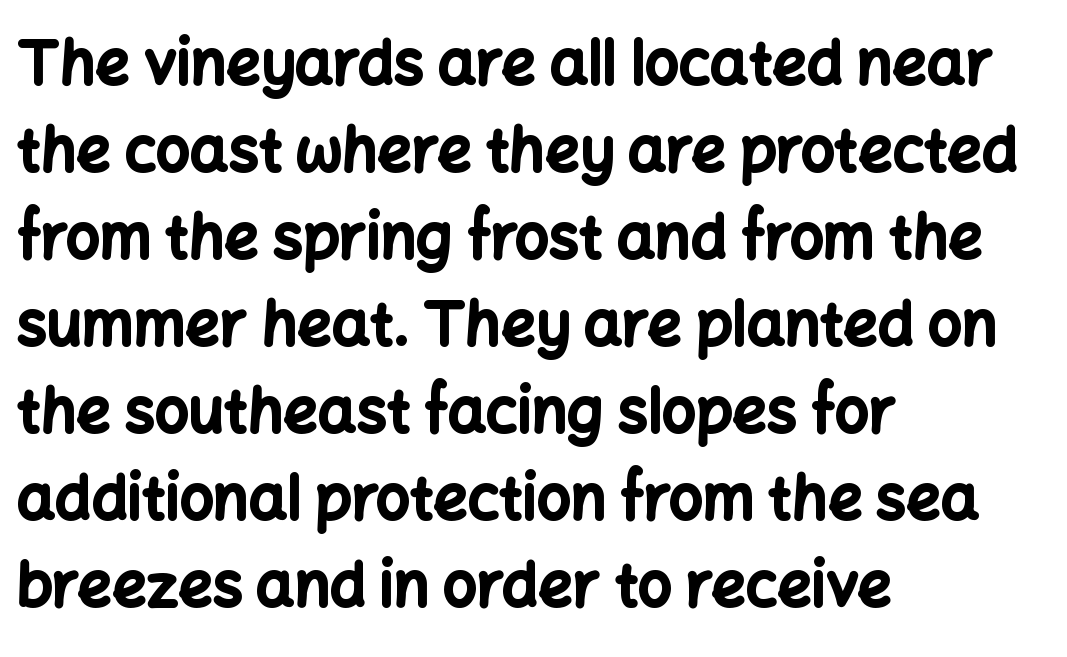
The image shows 60 px bold sans-serif type, upright; set left-aligned, normal line spacing (1.45x), normal letter spacing, not underlined; low stroke contrast and a medium x-height.
